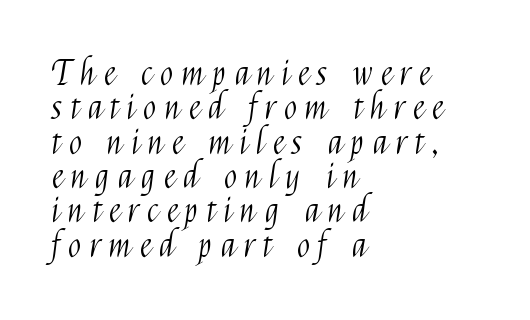
Q: Is the text bold? A: No.
Q: Is the text italic (slanted)? A: Yes.
Q: Is the typeface a serif or a sans-serif typeface? A: Sans-serif.
Q: Is the text underlined? A: No.
Q: How is the paragraph aligned? A: Left-aligned.
Q: Is the spacing between letters normal or unusually wide? A: Unusually wide.
Q: Is the spacing between lines tight, normal or loose? A: Tight.
Q: Width (condensed, normal, or wide)? A: Condensed.
Q: Stroke contrast? A: Medium.
Q: x-height? A: Medium.
Q: Monospaced? A: No.
